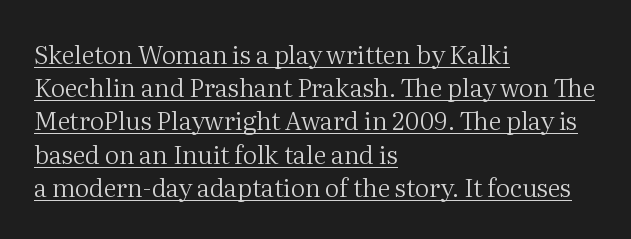
Q: Is the text bold? A: No.
Q: Is the text italic (slanted)? A: No, it is upright.
Q: Is the text underlined? A: Yes.
Q: How is the paragraph aligned? A: Left-aligned.
Q: Is the spacing between letters normal or unusually wide? A: Normal.
Q: Is the spacing between lines tight, normal or loose? A: Normal.
